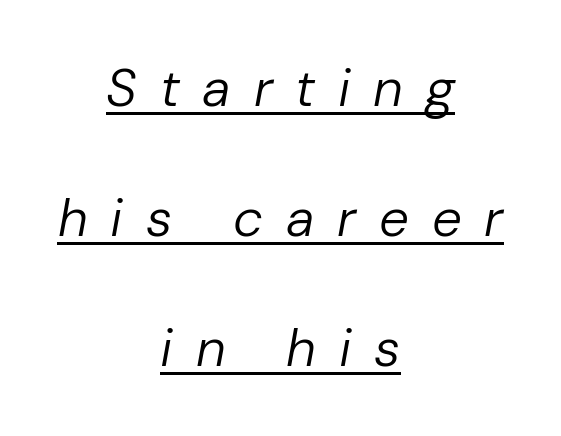
The image shows 53 px regular-weight type, italic (leaning right); set centered, loose line spacing (2.45x), unusually wide letter spacing (+0.43 em), underlined; low stroke contrast and a medium x-height.
